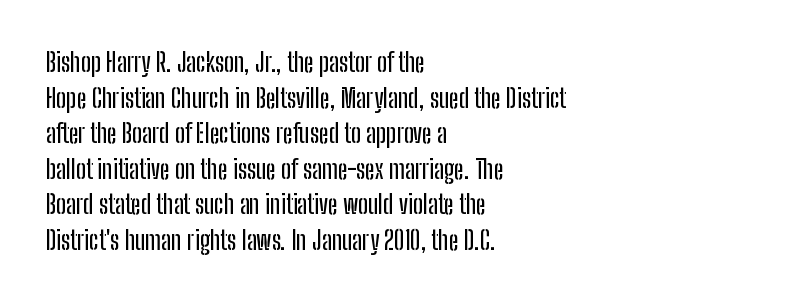
The image shows 26 px text type, upright; set left-aligned, normal line spacing (1.37x), normal letter spacing, not underlined.
